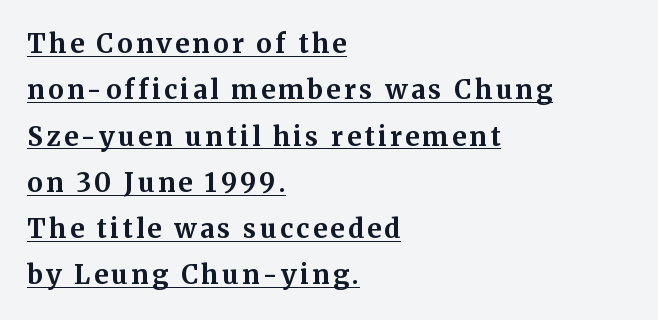
{"italic": "no", "bold": "yes", "underline": "yes", "align": "left", "line_spacing_ratio": 1.78, "glyph_px": 26}
